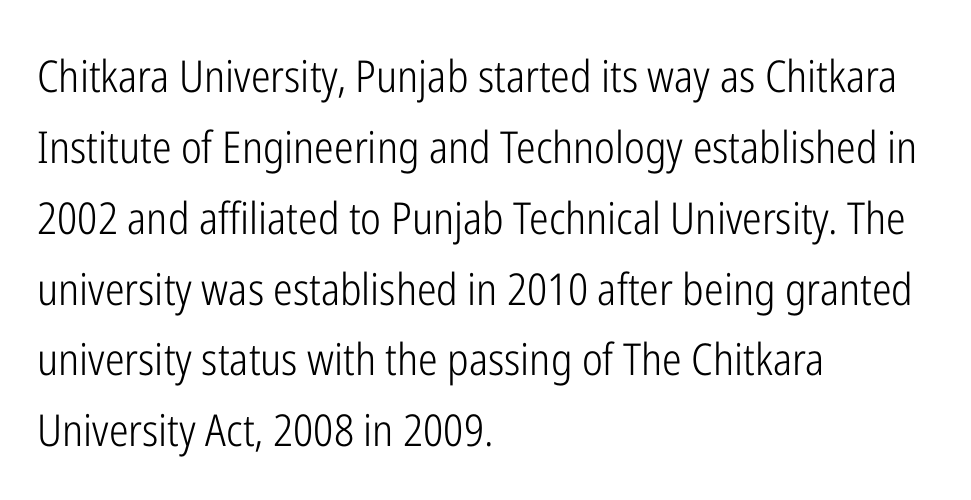
These glyphs show unthickened strokes, regular width or finer. Students, note that the glyphs here touch the page at normal intervals. Is this a fixed-width face? No — the glyphs have proportional, varying widths. You can tell from the bare stems that sans-serif type was used. This block has exactly the height ordinary leading produces.
